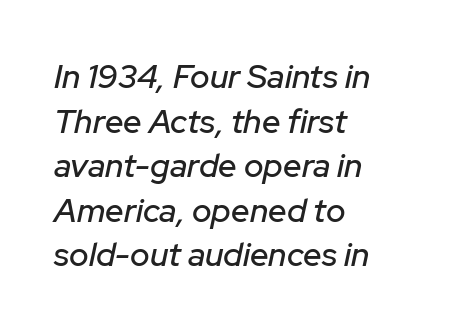
Q: Is the text italic (slanted)? A: Yes, it leans right by about 12 degrees.
Q: Is the text underlined? A: No.
Q: How is the paragraph aligned? A: Left-aligned.
Q: Is the spacing between letters normal or unusually wide? A: Normal.
Q: Is the spacing between lines tight, normal or loose? A: Normal.
Q: Width (condensed, normal, or wide)? A: Normal.
Q: Stroke contrast? A: Low.
Q: x-height? A: Medium.
Q: Monospaced? A: No.
